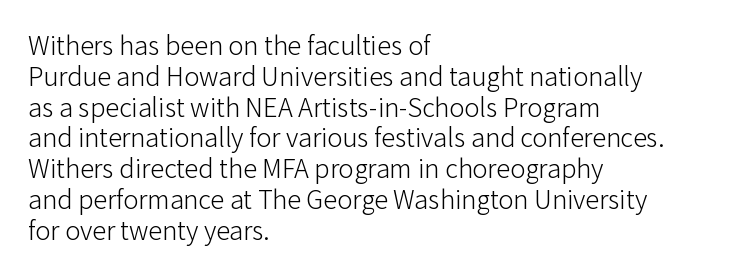
Notice how the passage keeps a crisp vertical edge on the left only. Stem width sits at or under what a default text font uses. The rendering uses natural spacing where letterforms have individual widths. Does the type have serifs? No, each stem ends abruptly.
